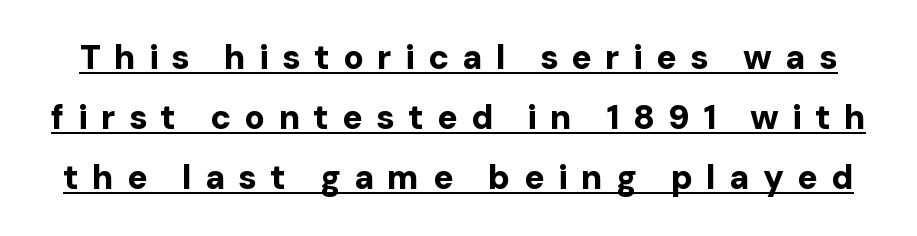
The image shows 34 px bold sans-serif type, upright; set line spacing 1.77x, unusually wide letter spacing (+0.39 em), underlined; low stroke contrast and a medium x-height.
